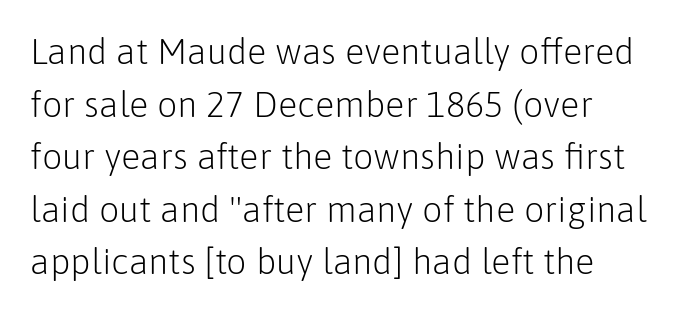
Nope, not italic — everything's standing straight. Spacing between characters is what you'd get straight out of the box. Spacing verdict: proportional, widths tailored to each character. Rows of type keep a routine distance in the vertical direction.
